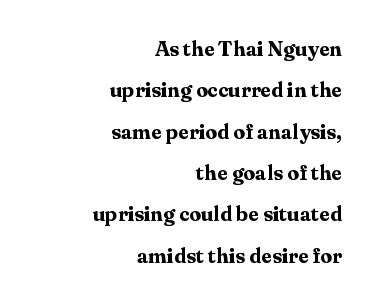
{"italic": "no", "bold": "yes", "underline": "no", "align": "right", "line_spacing": "loose", "line_spacing_ratio": 1.97, "letter_spacing": "normal", "letter_spacing_em": 0.0, "glyph_px": 21}
